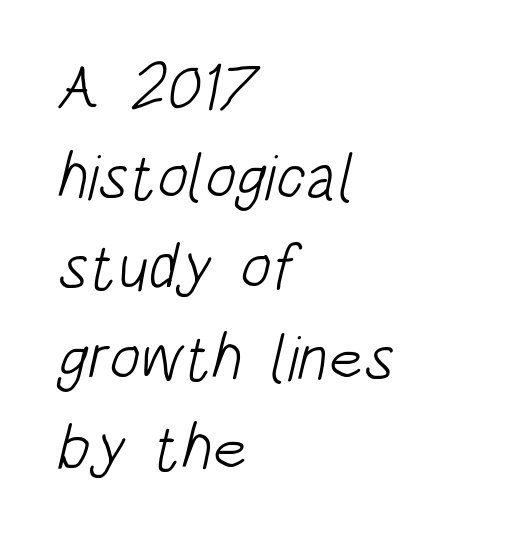
Ink coverage per letter is moderate at most. The tracking reads as untouched default to a designer's eye. Here the designer chose a conventional face with non-uniform glyph widths. A clean baseline with only descenders dipping below it. Notice how the passage keeps a crisp vertical edge on the left only. Summary of vertical rhythm: regular, with standard interline spacing.
